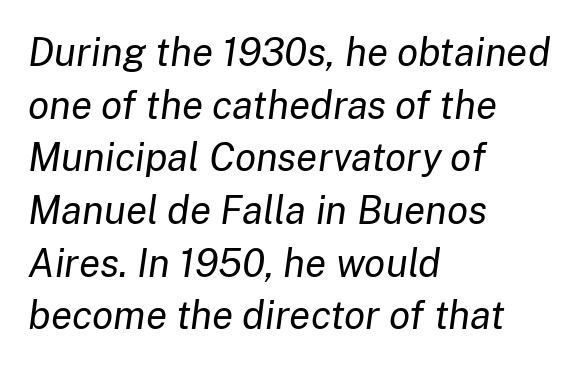
The image shows 39 px regular-weight type, italic (leaning right); set left-aligned, normal line spacing (1.35x), normal letter spacing, not underlined; low stroke contrast and a medium x-height.
